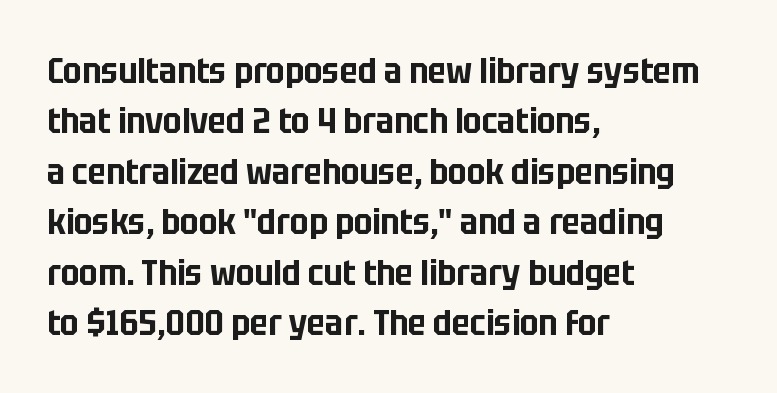
{"serif": "no", "italic": "no", "width": "condensed", "stroke_contrast": "low", "x_height": "large", "monospaced": "no", "underline": "no", "align": "left", "line_spacing": "normal", "line_spacing_ratio": 1.4, "letter_spacing": "normal", "letter_spacing_em": 0.0, "glyph_px": 36}
